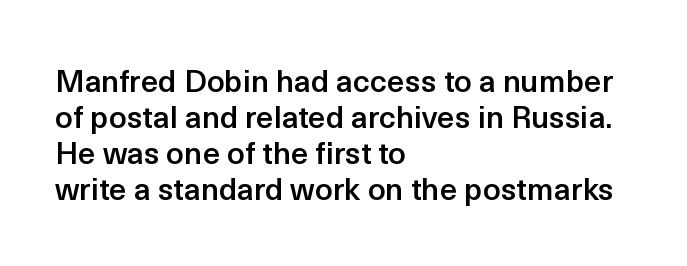
{"serif": "no", "italic": "no", "bold": "semi", "weight": "semibold", "width": "normal", "x_height": "medium", "monospaced": "no", "underline": "no", "align": "left", "line_spacing_ratio": 1.16, "letter_spacing": "normal", "letter_spacing_em": 0.0, "glyph_px": 31}
